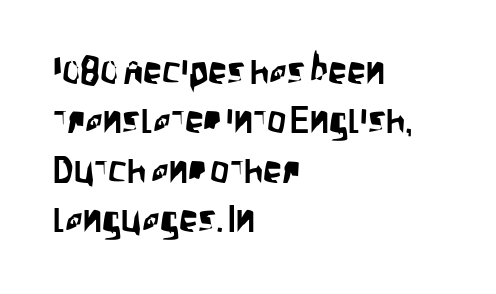
The image shows 38 px condensed sans-serif type, upright; set left-aligned, normal line spacing (1.3x), normal letter spacing, not underlined; low stroke contrast and a large x-height.
